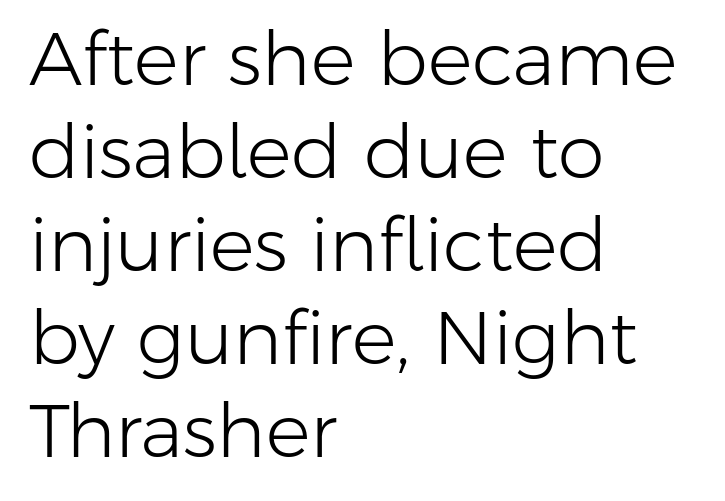
The image shows 75 px light sans-serif type, upright; set left-aligned, line spacing 1.24x, normal letter spacing, not underlined; low stroke contrast and a medium x-height.
